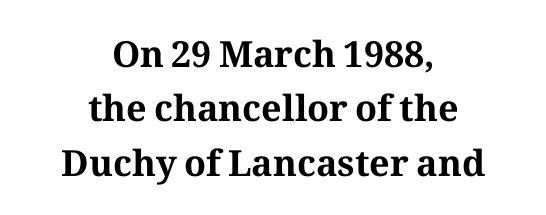
Q: Is the text bold? A: Yes.
Q: Is the text italic (slanted)? A: No, it is upright.
Q: Is the typeface a serif or a sans-serif typeface? A: Serif.
Q: Is the text underlined? A: No.
Q: How is the paragraph aligned? A: Centered.
Q: Is the spacing between letters normal or unusually wide? A: Normal.
Q: Is the spacing between lines tight, normal or loose? A: Normal.
Q: Width (condensed, normal, or wide)? A: Normal.
Q: Stroke contrast? A: Medium.
Q: x-height? A: Medium.
Q: Monospaced? A: No.
